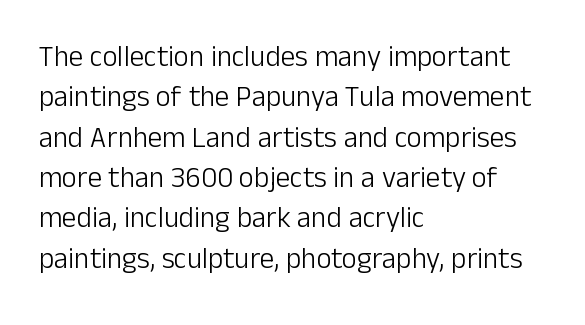
The font is comparable to plain body text, perhaps lighter. Tracking here is standard; glyphs follow each other at the usual distance. Nobody drew a line under any word here. Does the lettering tilt? It doesn't — this is upright. Notice how descenders clear the ascenders below comfortably — that's standard leading. Note the varied advance widths — an 'i' is clearly narrower than an 'm'.
